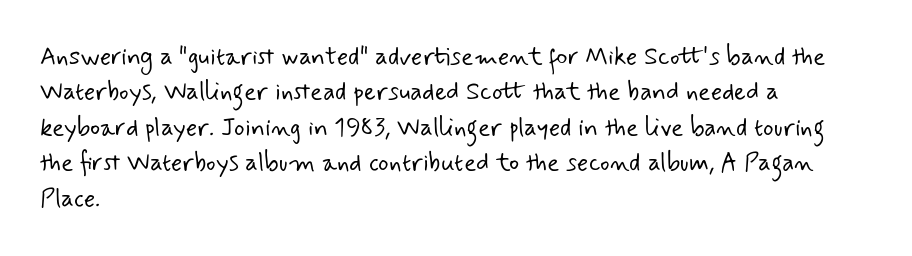
The image shows 25 px text type; set left-aligned, normal line spacing (1.42x), normal letter spacing, not underlined.
